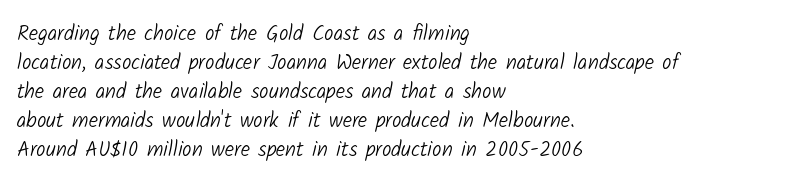
Summary of weight: not heavy and not bold. Type without underlining. You could call the tracking neutral — neither tight nor loose. Leading: standard.
